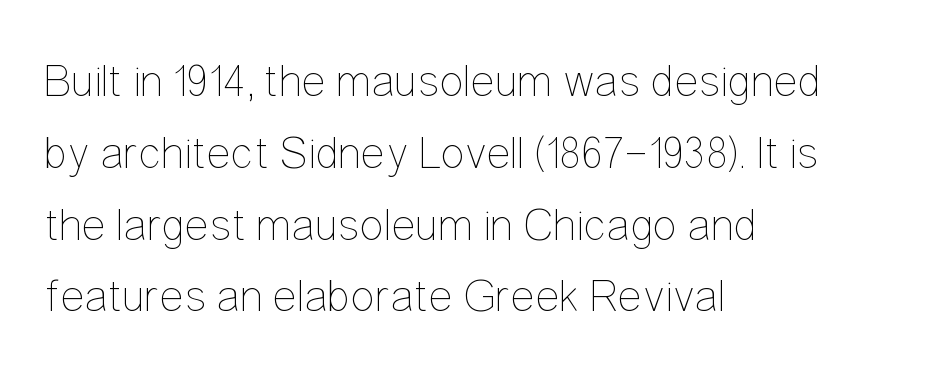
The paragraph has a hard left edge and a soft right edge. Every stem runs plumb, perpendicular to the baseline. Honestly, the letter spacing is just normal — you wouldn't notice it. Any mark beneath the type? The region is blank. Think of a printed novel: that variable character pitch is what you see here.
